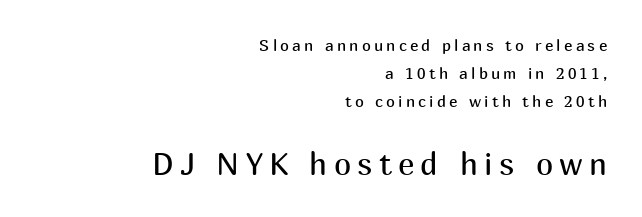
The words here are not underlined. Posture: straight, roman, zero tilt. This rendering uses right alignment, leaving the left contour irregular. Observe the absence of serifs on each vertical stroke in this sample. The block sitting lower on the canvas is the one with enlarged characters.
